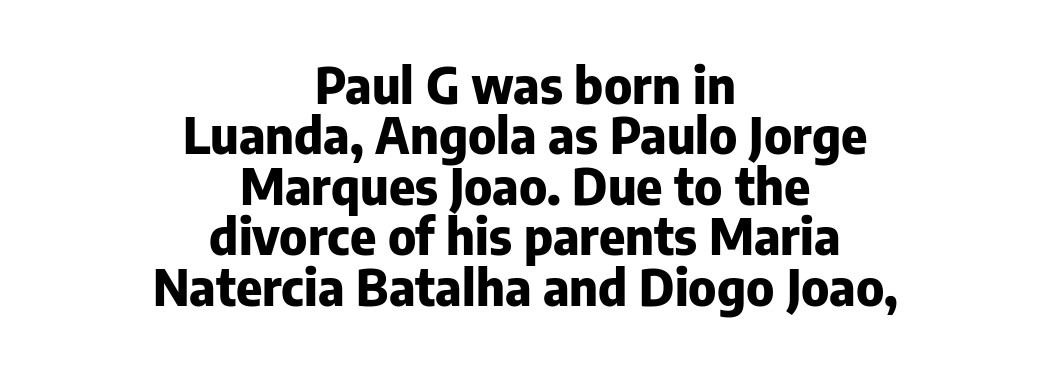
Q: Is the text bold? A: Yes.
Q: Is the text italic (slanted)? A: No, it is upright.
Q: Is the typeface a serif or a sans-serif typeface? A: Sans-serif.
Q: Is the text underlined? A: No.
Q: How is the paragraph aligned? A: Centered.
Q: Is the spacing between letters normal or unusually wide? A: Normal.
Q: Is the spacing between lines tight, normal or loose? A: Tight.
Q: Width (condensed, normal, or wide)? A: Normal.
Q: Stroke contrast? A: Low.
Q: x-height? A: Medium.
Q: Monospaced? A: No.
